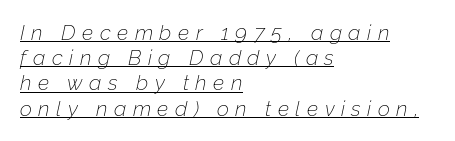
Emphasis-style slanted type is in use. This is underlined copy, the kind a proofreader might mark for attention. Does the copy run flush right? No — it runs flush left. A typesetter would call this heavily tracked-out type. Nothing heavy about these letters — not bold at all.
